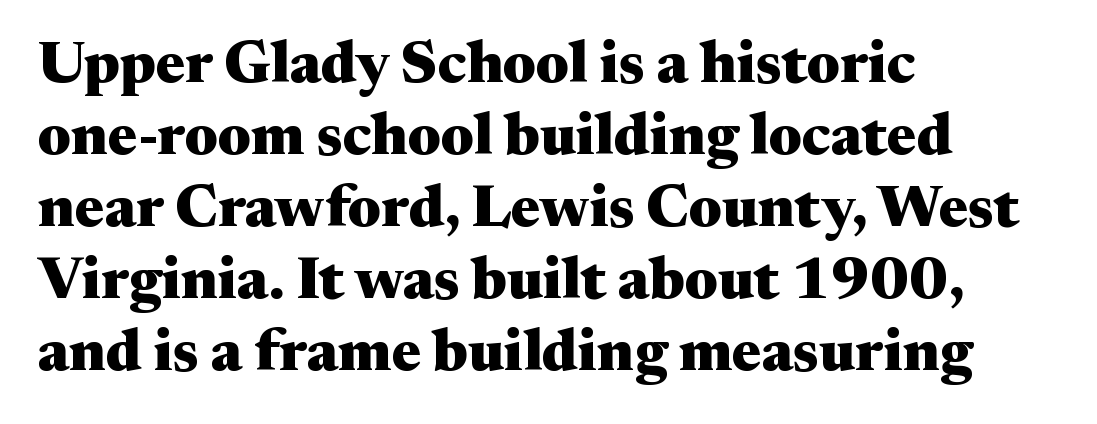
This sample has the flowing, uneven cadence of proportional lettering. Yep, those are serifs on the letters. The tracking reads as untouched default to a designer's eye. The text block is weighted toward the left margin, trailing off unevenly rightward.
